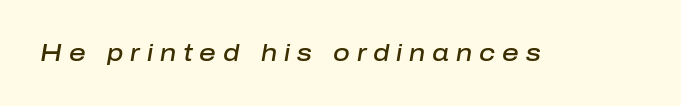
Q: Is the text bold? A: Semi-bold.
Q: Is the text italic (slanted)? A: Yes, it leans right by about 10 degrees.
Q: Is the text underlined? A: No.
Q: Is the spacing between letters normal or unusually wide? A: Unusually wide.
